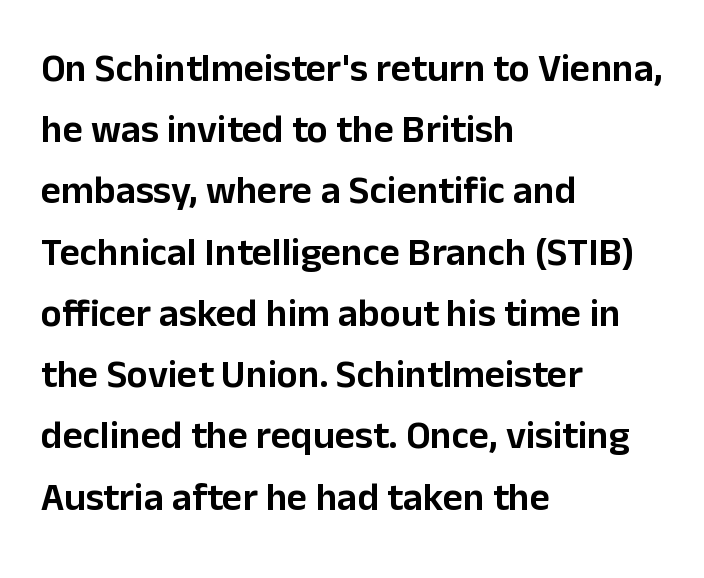
The tracking reads as untouched default to a designer's eye. Just letters on the line, the space beneath them empty. Each letter keeps its own natural width here, so spacing adapts to shape. The vertical gap from one line to the next is medium. Nothing sits at the stroke ends, so this counts as sans-serif.
